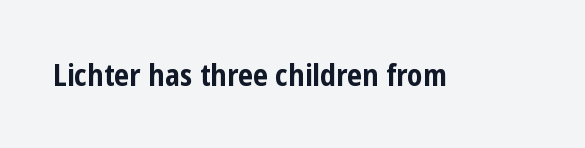
The image shows 30 px bold, condensed sans-serif type, upright; set normal letter spacing, not underlined; low stroke contrast and a medium x-height.
